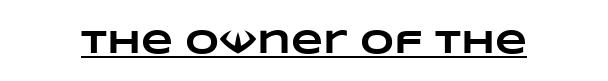
The passage shown is underscored from start to finish. Do the characters align in a grid? No, the font is proportional. Students, this is bold: see how much ink each stroke carries. Observe the ordinary spacing: letters are neighbours, not strangers.
